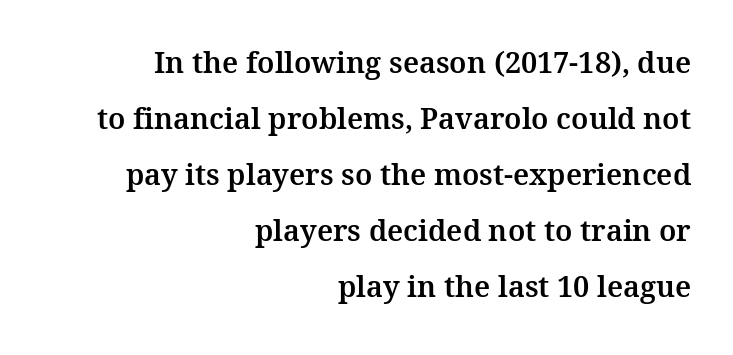
The image shows 29 px serif type, upright; set right-aligned, loose line spacing (1.93x), normal letter spacing, not underlined; medium stroke contrast and a medium x-height.
